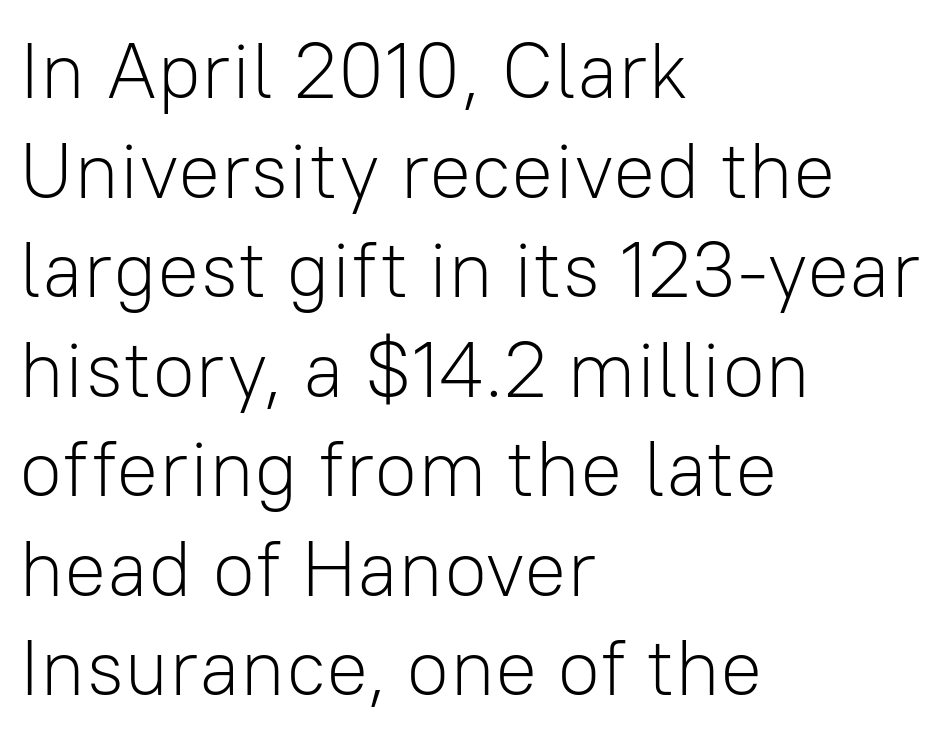
Varying glyph widths throughout — classic text-font behaviour. Students, observe: this is what conventionally led text looks like. Beneath every word, the page is bare. Nobody touched the tracking dial on this one. Posture: upright roman.
